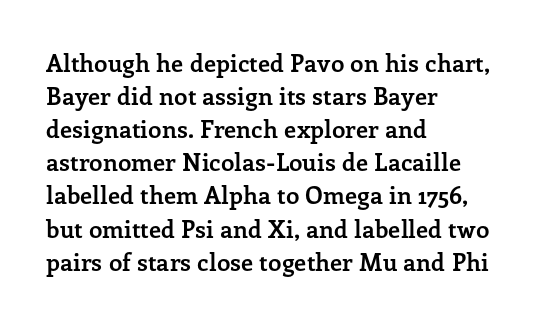
Q: Is the text bold? A: Yes.
Q: Is the text italic (slanted)? A: No, it is upright.
Q: Is the text underlined? A: No.
Q: How is the paragraph aligned? A: Left-aligned.
Q: Is the spacing between letters normal or unusually wide? A: Normal.
Q: Is the spacing between lines tight, normal or loose? A: Normal.
